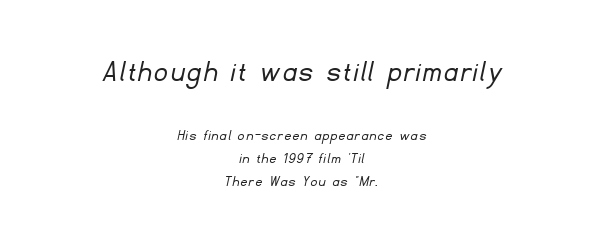
The image shows 32 px light sans-serif type; set centered, normal line spacing (1.45x), not underlined; the first (top) block is 2.0x larger; low stroke contrast and a small x-height.
